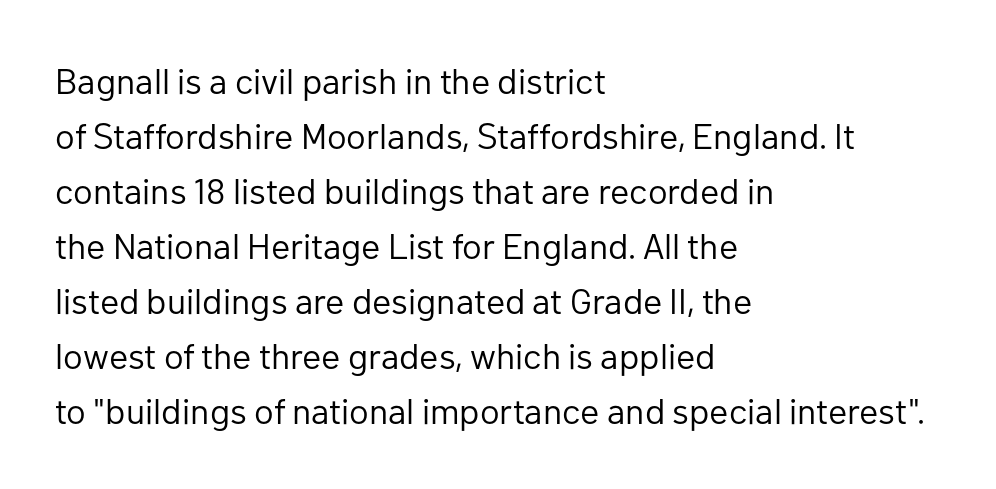
The rows are spaced the way most documents space them. Is the stroke heavy? The answer is a plain regular-or-lighter. Looks like regular typesetting: each glyph gets only the width it needs. The rag falls on the right side of this text block. The passage shown is not underscored anywhere.
